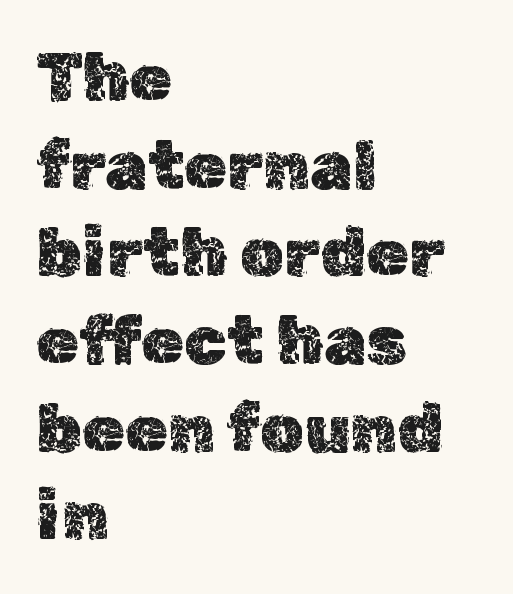
{"italic": "no", "width": "normal", "x_height": "medium", "monospaced": "no", "underline": "no", "align": "left", "line_spacing": "normal", "line_spacing_ratio": 1.27, "letter_spacing": "normal", "letter_spacing_em": 0.0, "glyph_px": 69}
